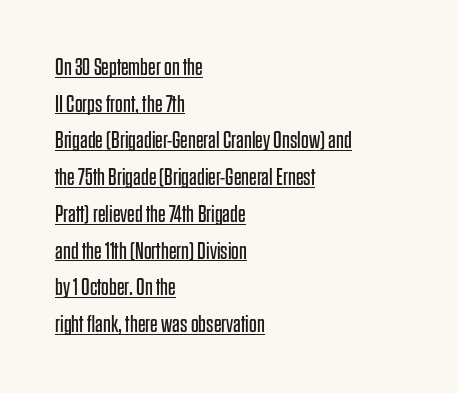
{"italic": "no", "bold": "no", "underline": "yes", "align": "left", "line_spacing": "normal", "line_spacing_ratio": 1.53, "letter_spacing": "normal", "letter_spacing_em": 0.0, "glyph_px": 24}
